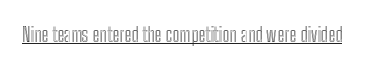
Q: Is the text italic (slanted)? A: No, it is upright.
Q: Is the text underlined? A: Yes.
Q: Is the spacing between letters normal or unusually wide? A: Normal.
